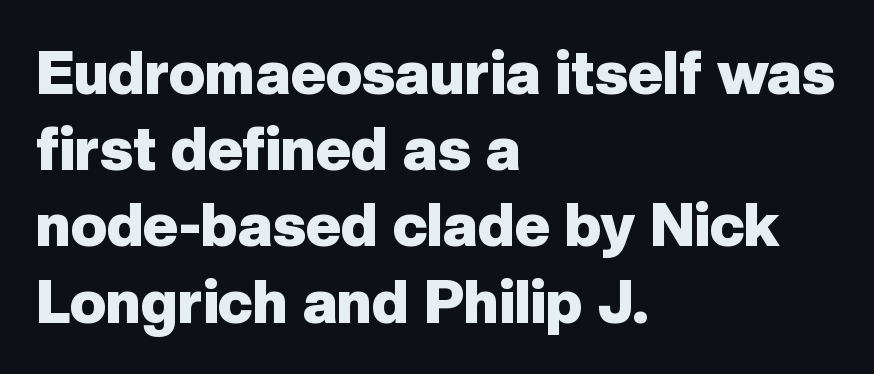
Q: Is the text bold? A: Yes.
Q: Is the text italic (slanted)? A: No, it is upright.
Q: Is the typeface a serif or a sans-serif typeface? A: Sans-serif.
Q: Is the text underlined? A: No.
Q: How is the paragraph aligned? A: Left-aligned.
Q: Is the spacing between letters normal or unusually wide? A: Normal.
Q: Is the spacing between lines tight, normal or loose? A: Normal.
Q: Width (condensed, normal, or wide)? A: Normal.
Q: Stroke contrast? A: Low.
Q: x-height? A: Medium.
Q: Monospaced? A: No.
